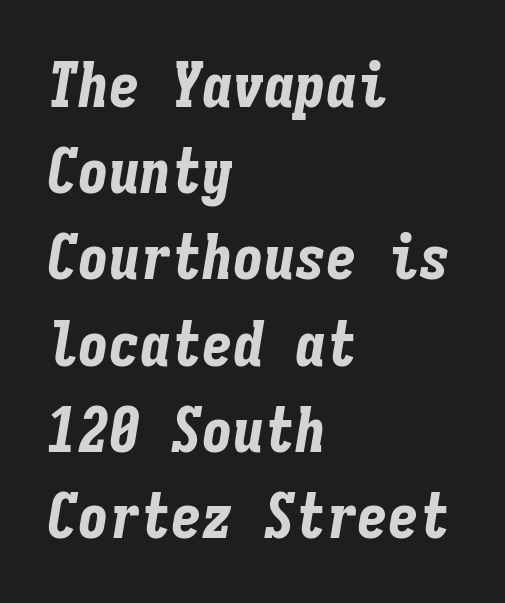
A typesetter would call this leading conventional body-copy spacing. A typesetter would call this monospace, since all characters share one set width. The paragraph has a hard left edge and a soft right edge. Slant detected: the letters are inclined. Bold? Absolutely — the strokes are thick and heavy. The strip under each line holds only bare page.
